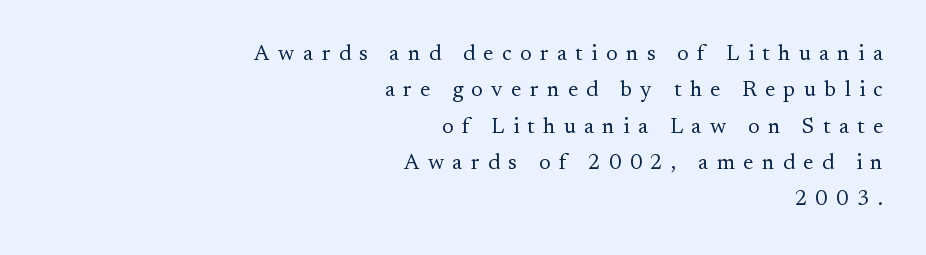
The image shows 22 px text type, upright; set right-aligned, normal line spacing (1.65x), unusually wide letter spacing (+0.38 em), not underlined.
